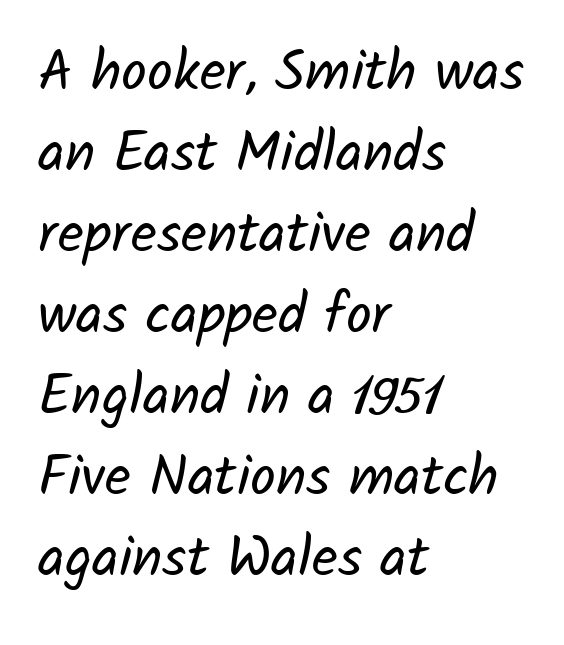
{"serif": "no", "bold": "no", "weight": "regular", "width": "normal", "stroke_contrast": "low", "x_height": "medium", "monospaced": "no", "underline": "no", "align": "left", "line_spacing": "normal", "line_spacing_ratio": 1.42, "letter_spacing": "normal", "letter_spacing_em": 0.0, "glyph_px": 57}
